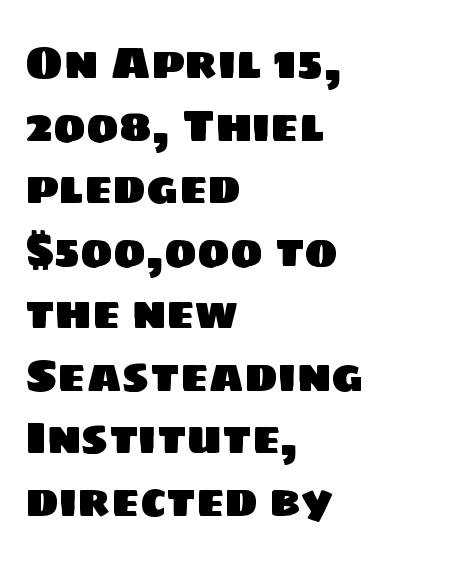
Default kerning and tracking; the words read as compact shapes. You could not count columns in this text — the font is proportionally spaced. The space between consecutive lines is moderate. No word sits above an underline. Examine the stroke ends and you'll find no serifs.
